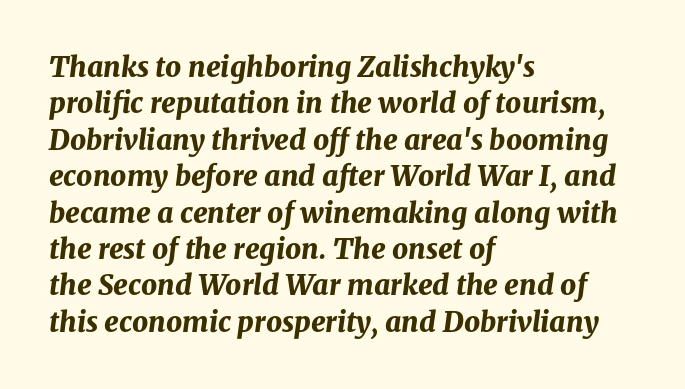
The image shows 28 px bold type, italic (leaning right); set left-aligned, normal line spacing (1.3x), normal letter spacing, not underlined; medium stroke contrast and a medium x-height.
